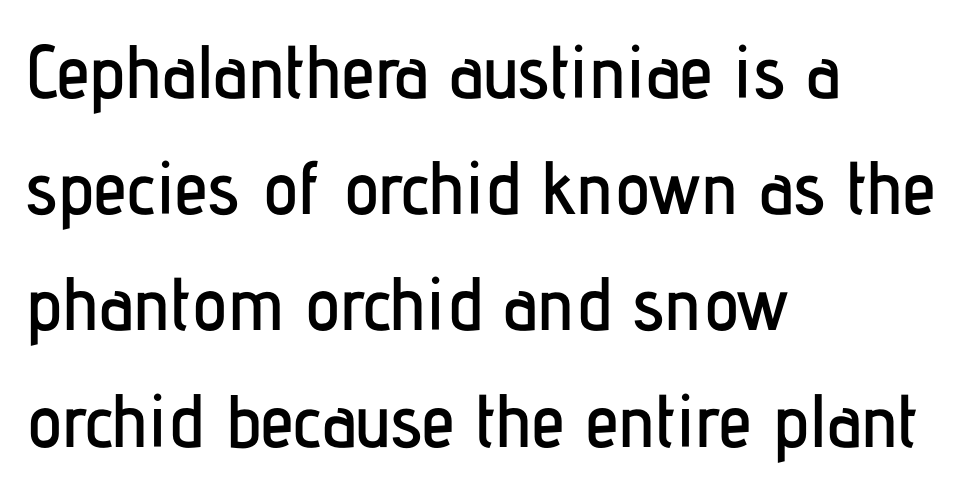
Note: no serifs on the glyphs. The paragraph has a hard left edge and a soft right edge. A normal amount of white space separates one row of letters from the next. What stands out about the letter spacing? Nothing — it is the standard amount.
